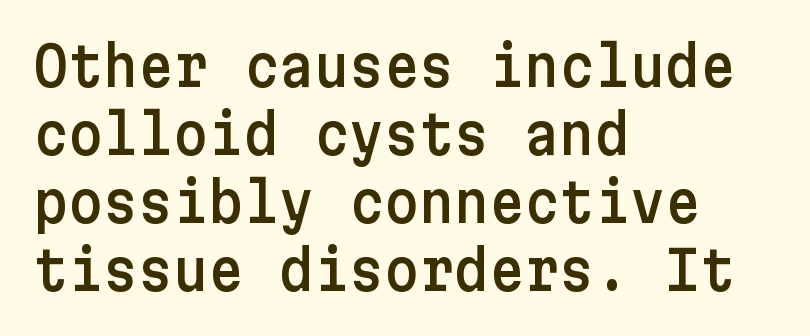
The image shows 54 px sans-serif type, upright; set left-aligned, normal line spacing (1.26x), normal letter spacing, not underlined; low stroke contrast and a medium x-height.
